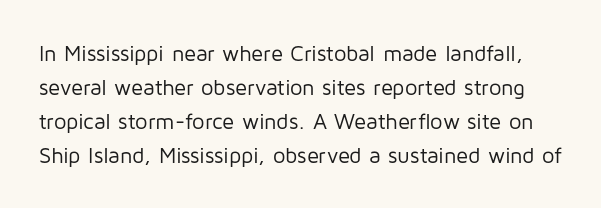
The image shows 22 px text type, upright; set normal line spacing (1.55x), normal letter spacing, not underlined.
